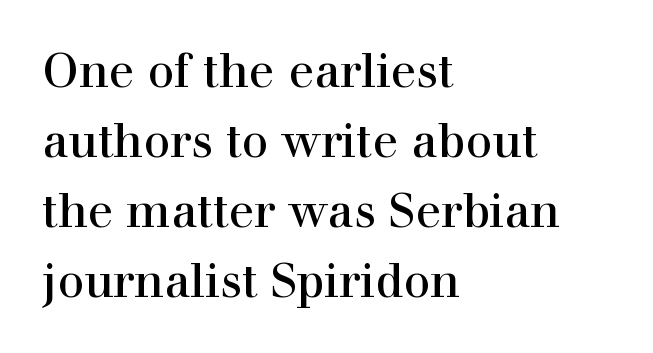
Q: Is the text italic (slanted)? A: No, it is upright.
Q: Is the typeface a serif or a sans-serif typeface? A: Serif.
Q: Is the text underlined? A: No.
Q: How is the paragraph aligned? A: Left-aligned.
Q: Is the spacing between letters normal or unusually wide? A: Normal.
Q: Is the spacing between lines tight, normal or loose? A: Normal.
Q: Width (condensed, normal, or wide)? A: Normal.
Q: x-height? A: Medium.
Q: Monospaced? A: No.
